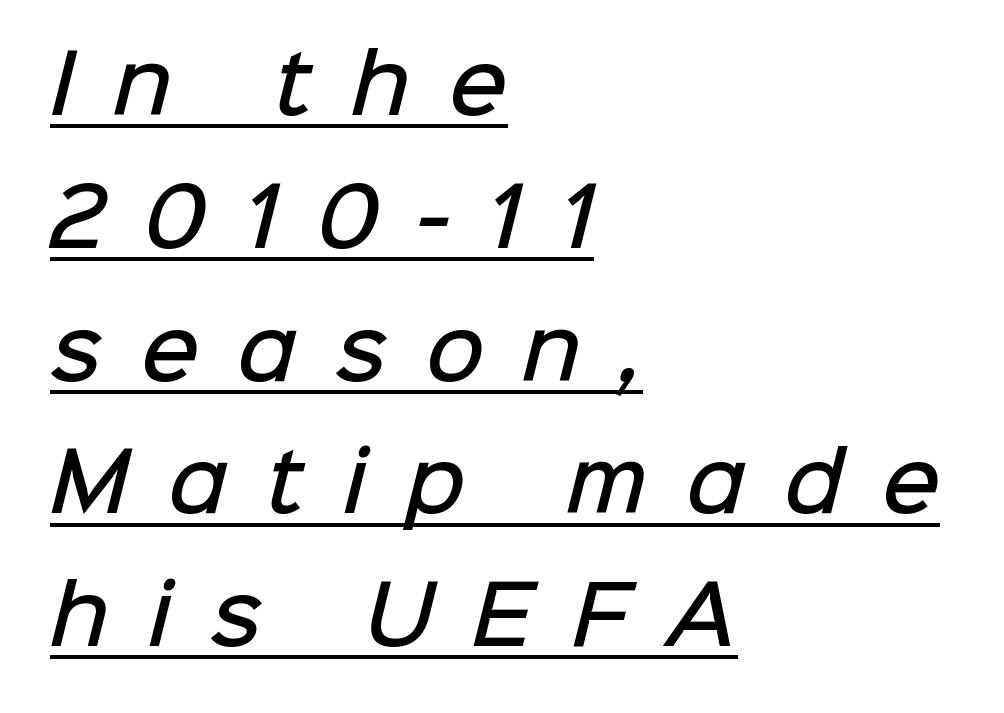
Q: Is the text bold? A: Semi-bold.
Q: Is the typeface a serif or a sans-serif typeface? A: Sans-serif.
Q: Is the text underlined? A: Yes.
Q: How is the paragraph aligned? A: Left-aligned.
Q: Is the spacing between letters normal or unusually wide? A: Unusually wide.
Q: Is the spacing between lines tight, normal or loose? A: Normal.
Q: Width (condensed, normal, or wide)? A: Normal.
Q: Stroke contrast? A: Low.
Q: x-height? A: Medium.
Q: Monospaced? A: No.
